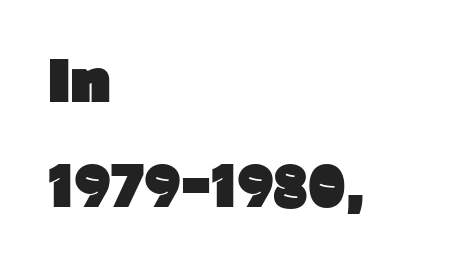
The image shows 55 px heavy sans-serif type, upright; set left-aligned, loose line spacing (1.91x), normal letter spacing, not underlined; low stroke contrast and a medium x-height.
